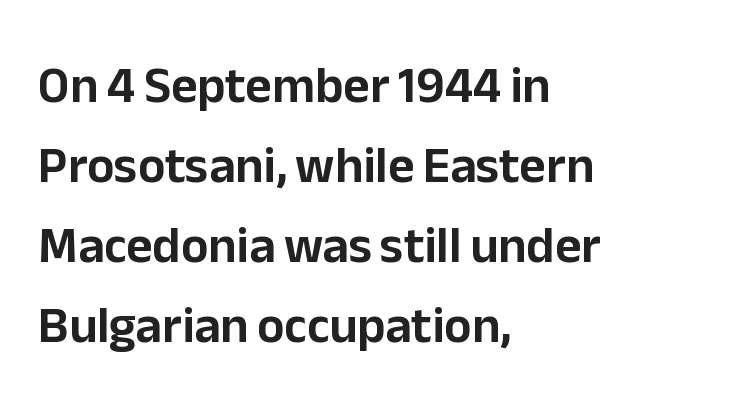
The image shows 51 px sans-serif type, upright; set left-aligned, normal line spacing (1.57x), normal letter spacing, not underlined; low stroke contrast and a medium x-height.
